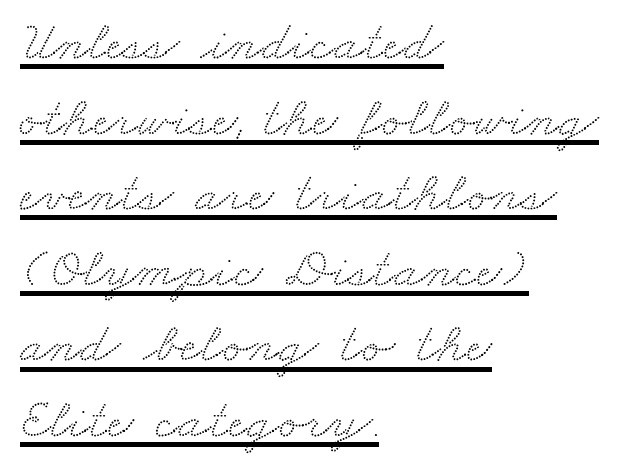
{"serif": "yes", "width": "wide", "stroke_contrast": "medium", "x_height": "small", "monospaced": "no", "underline": "yes", "align": "left", "line_spacing": "normal", "line_spacing_ratio": 1.35, "letter_spacing": "normal", "letter_spacing_em": 0.0, "glyph_px": 56}
